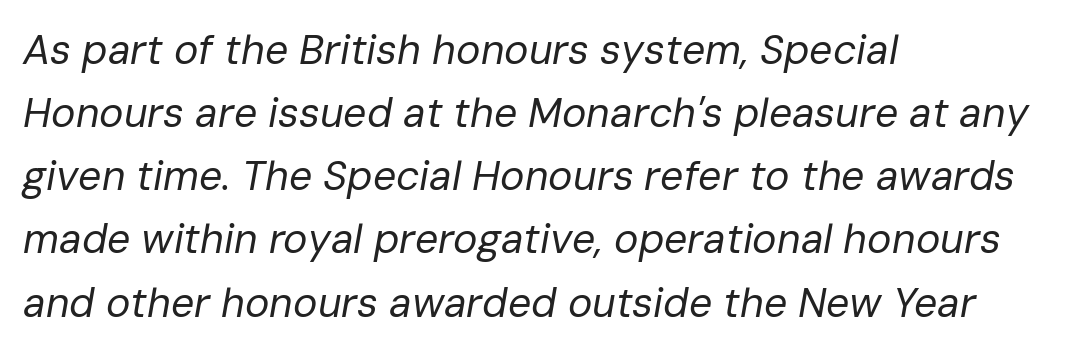
{"italic": "yes", "lean": "right", "slant_degrees": 10, "bold": "no", "weight": "regular", "width": "normal", "stroke_contrast": "low", "x_height": "medium", "monospaced": "no", "underline": "no", "align": "left", "line_spacing": "normal", "line_spacing_ratio": 1.54, "letter_spacing": "normal", "letter_spacing_em": 0.0, "glyph_px": 41}
